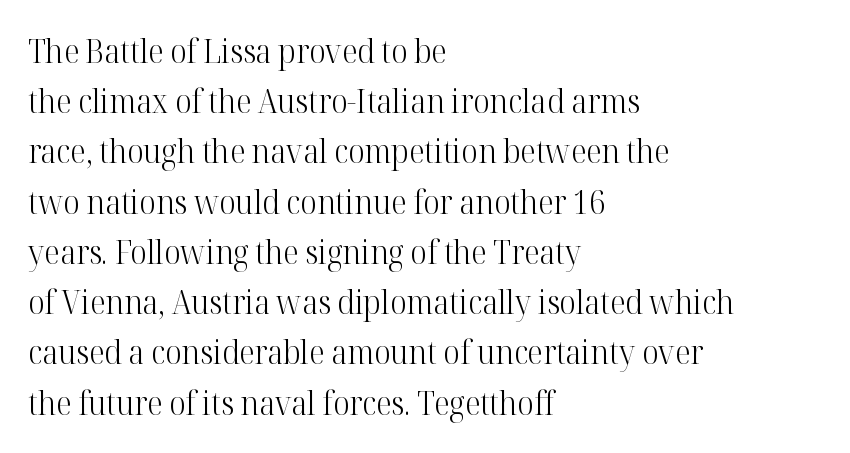
{"serif": "yes", "italic": "no", "bold": "no", "weight": "light", "width": "normal", "stroke_contrast": "high", "x_height": "medium", "monospaced": "no", "underline": "no", "align": "left", "line_spacing": "normal", "line_spacing_ratio": 1.57, "letter_spacing": "normal", "letter_spacing_em": 0.0, "glyph_px": 32}
